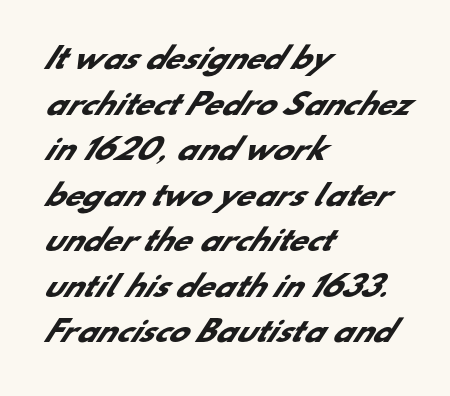
A clean baseline with only descenders dipping below it. The vertical gap from one line to the next is medium. Type style note: lacks serifs. You could not count columns in this text — the font is proportionally spaced.
